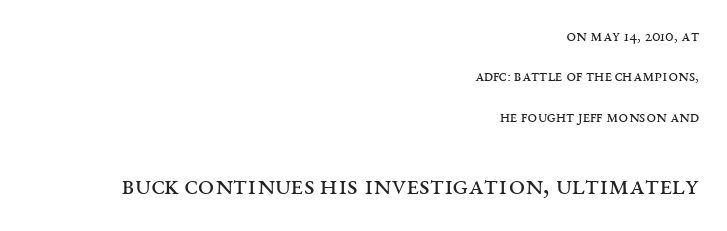
The image shows 29 px regular-weight, wide serif type, upright; set right-aligned, loose line spacing (2.38x), normal letter spacing, not underlined; the second (bottom) block is 1.71x larger; medium stroke contrast and a large x-height.
